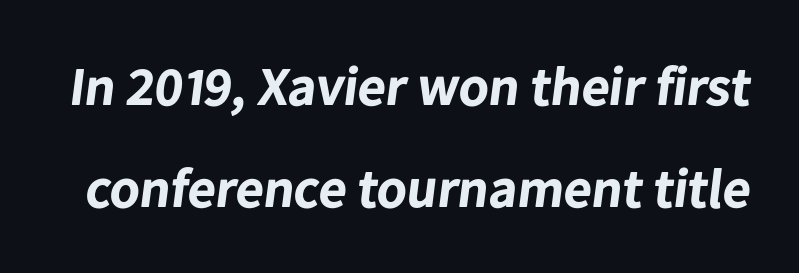
{"serif": "no", "bold": "yes", "weight": "bold", "width": "normal", "stroke_contrast": "low", "x_height": "medium", "monospaced": "no", "underline": "no", "line_spacing_ratio": 1.85, "letter_spacing": "normal", "letter_spacing_em": 0.0, "glyph_px": 55}
